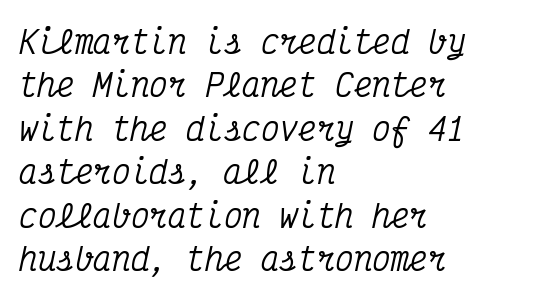
The image shows 31 px condensed serif type, italic (leaning right), monospaced; set left-aligned, normal line spacing (1.4x), normal letter spacing, not underlined; medium stroke contrast and a medium x-height.
